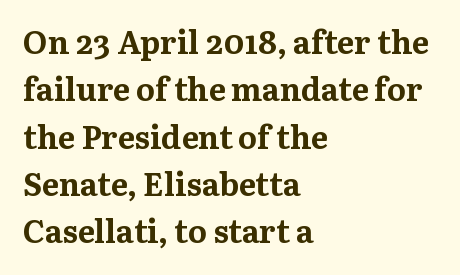
{"serif": "yes", "italic": "no", "bold": "yes", "weight": "bold", "width": "normal", "stroke_contrast": "medium", "x_height": "medium", "monospaced": "no", "underline": "no", "align": "left", "line_spacing": "normal", "line_spacing_ratio": 1.48, "letter_spacing": "normal", "letter_spacing_em": 0.0, "glyph_px": 32}
